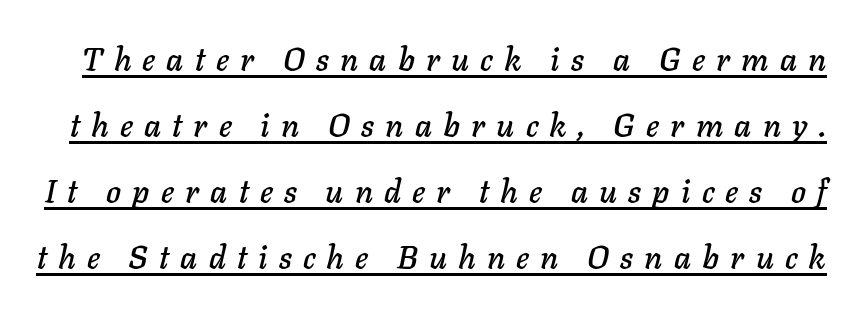
{"italic": "yes", "lean": "right", "slant_degrees": 11, "width": "normal", "stroke_contrast": "low", "x_height": "medium", "monospaced": "no", "underline": "yes", "line_spacing": "loose", "line_spacing_ratio": 2.06, "letter_spacing": "wide", "letter_spacing_em": 0.35, "glyph_px": 32}
